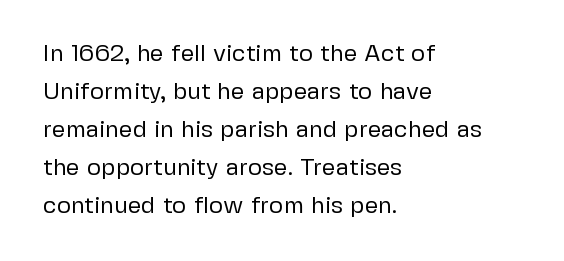
{"italic": "no", "bold": "no", "underline": "no", "align": "left", "line_spacing": "normal", "line_spacing_ratio": 1.58, "letter_spacing": "normal", "letter_spacing_em": 0.0, "glyph_px": 24}
